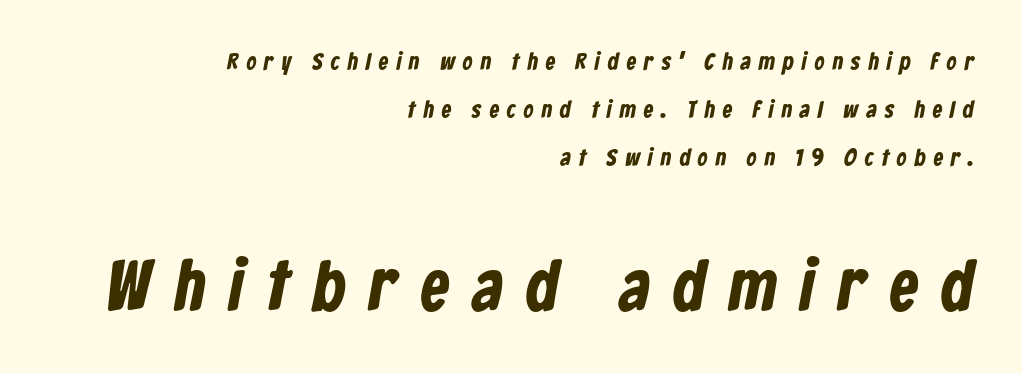
{"serif": "no", "bold": "yes", "weight": "bold", "width": "condensed", "stroke_contrast": "low", "x_height": "medium", "monospaced": "no", "underline": "no", "align": "right", "line_spacing": "loose", "line_spacing_ratio": 1.99, "letter_spacing": "wide", "letter_spacing_em": 0.34, "larger_block": "second", "size_ratio": 2.96, "glyph_px": 71}
